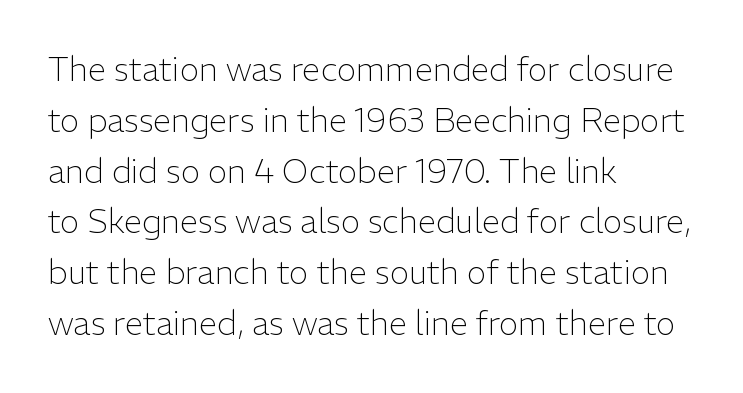
The typeface chosen for these lines omits serifs. In terms of leading, this rendering sits right in the middle. The letterforms sit shoulder to shoulder at normal distance. A student would call this left alignment; a typographer would say flush left, rag right. Note the varied advance widths — an 'i' is clearly narrower than an 'm'. No italicization has been applied; the sample stays upright.
